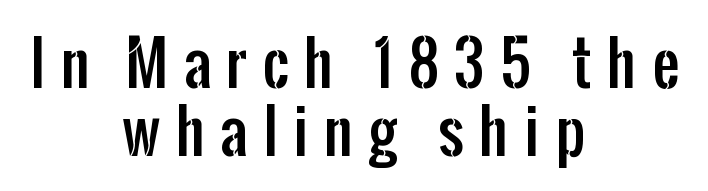
{"serif": "no", "italic": "no", "width": "condensed", "stroke_contrast": "low", "x_height": "medium", "monospaced": "no", "underline": "no", "align": "center", "line_spacing": "tight", "line_spacing_ratio": 1.13, "letter_spacing": "wide", "letter_spacing_em": 0.26, "glyph_px": 60}
